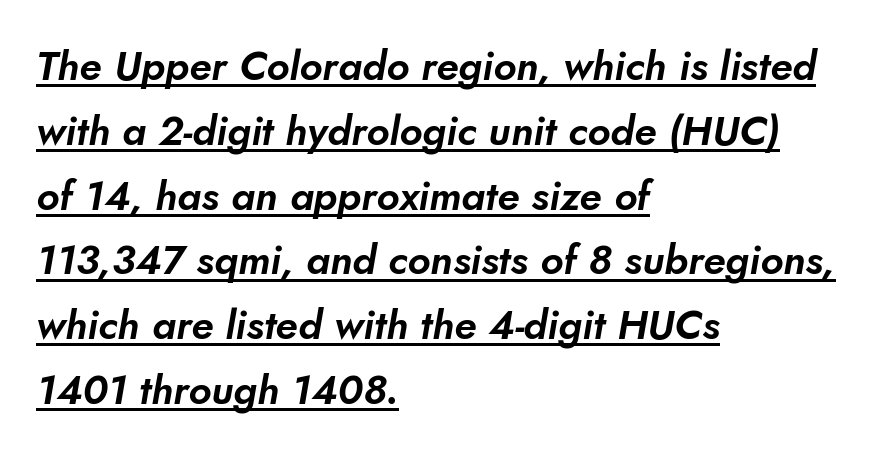
Q: Is the typeface a serif or a sans-serif typeface? A: Sans-serif.
Q: Is the text underlined? A: Yes.
Q: How is the paragraph aligned? A: Left-aligned.
Q: Is the spacing between letters normal or unusually wide? A: Normal.
Q: Is the spacing between lines tight, normal or loose? A: Normal.
Q: Width (condensed, normal, or wide)? A: Normal.
Q: Stroke contrast? A: Low.
Q: x-height? A: Small.
Q: Monospaced? A: No.
